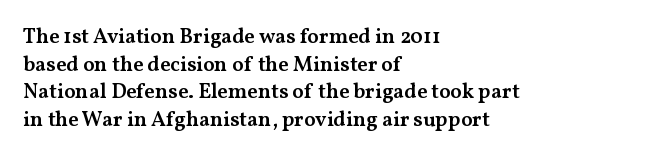
Q: Is the text bold? A: Semi-bold.
Q: Is the text italic (slanted)? A: No, it is upright.
Q: Is the text underlined? A: No.
Q: How is the paragraph aligned? A: Left-aligned.
Q: Is the spacing between letters normal or unusually wide? A: Normal.
Q: Is the spacing between lines tight, normal or loose? A: Normal.
